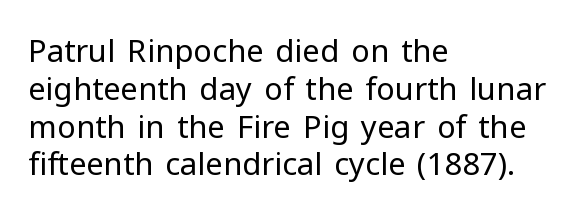
Q: Is the text bold? A: No.
Q: Is the text italic (slanted)? A: No, it is upright.
Q: Is the typeface a serif or a sans-serif typeface? A: Sans-serif.
Q: Is the text underlined? A: No.
Q: How is the paragraph aligned? A: Left-aligned.
Q: Is the spacing between letters normal or unusually wide? A: Normal.
Q: Width (condensed, normal, or wide)? A: Normal.
Q: Stroke contrast? A: Low.
Q: x-height? A: Medium.
Q: Monospaced? A: No.
